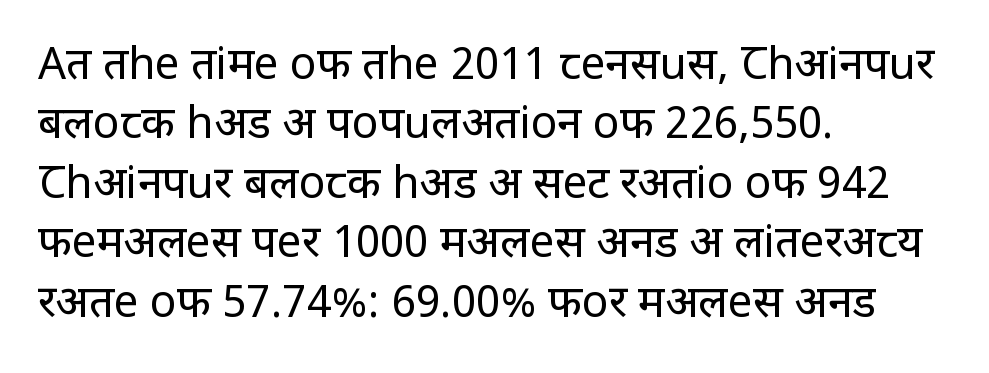
The passage shown is typed in a proportional face where columns would drift. Honestly, the letter spacing is just normal — you wouldn't notice it. This is sans-serif lettering, the kind often seen on screens and signage. The foot of each line stays bare and open. The letters stand upright; this is a roman face. The font sits on the lighter half of the weight spectrum, regular included.
